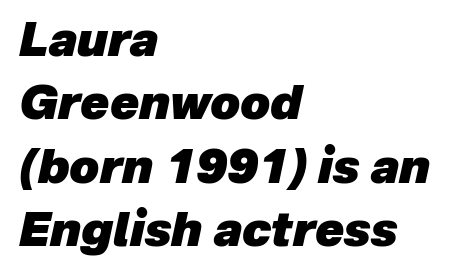
These words are printed bold, with thick strokes throughout. You could call the tracking neutral — neither tight nor loose. This rendering features lettering with no underline. The face used here has a pronounced slope to its letters.
